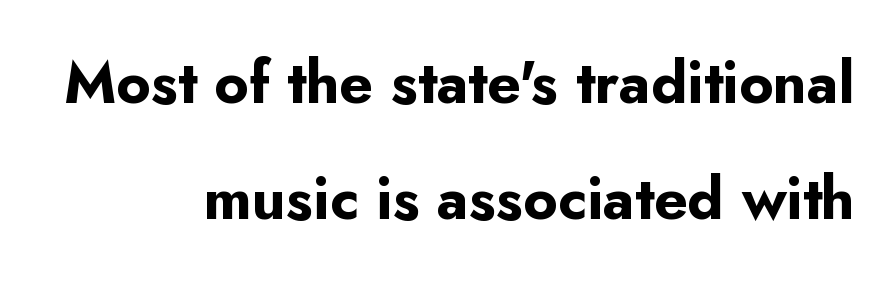
The strokes are fattened all the way to bold. Note the varied advance widths — an 'i' is clearly narrower than an 'm'. Every row of glyphs terminates at an identical x-position on the right. A typesetter would label this face a sans.
